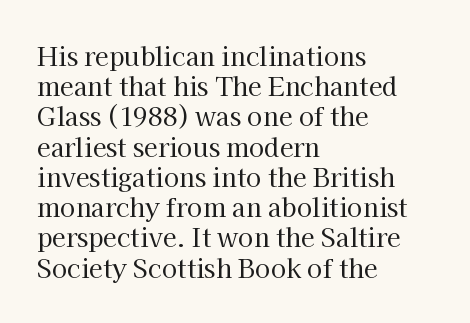
Q: Is the text bold? A: No.
Q: Is the text italic (slanted)? A: No, it is upright.
Q: Is the text underlined? A: No.
Q: How is the paragraph aligned? A: Left-aligned.
Q: Is the spacing between letters normal or unusually wide? A: Normal.
